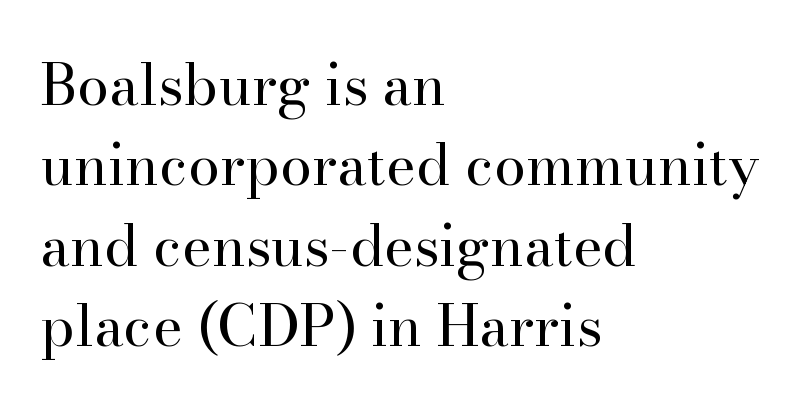
Notice how descenders clear the ascenders below comfortably — that's standard leading. The face used here is rendered with its standard letterfit. The lettering holds an erect, upright posture throughout. Character widths vary here, with narrow letters taking less room than wide ones. The weight would be labelled regular, book, light, or lighter still. To sum up the face: it has serifs.
